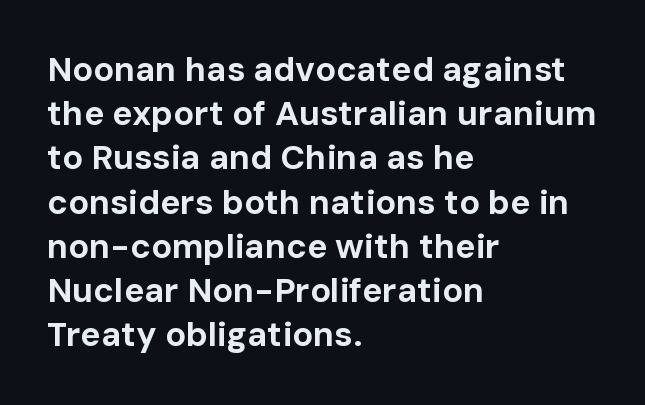
Q: Is the text bold? A: Yes.
Q: Is the text italic (slanted)? A: No, it is upright.
Q: Is the typeface a serif or a sans-serif typeface? A: Sans-serif.
Q: Is the text underlined? A: No.
Q: How is the paragraph aligned? A: Left-aligned.
Q: Is the spacing between letters normal or unusually wide? A: Normal.
Q: Is the spacing between lines tight, normal or loose? A: Normal.
Q: Width (condensed, normal, or wide)? A: Normal.
Q: Stroke contrast? A: Low.
Q: x-height? A: Medium.
Q: Monospaced? A: No.
